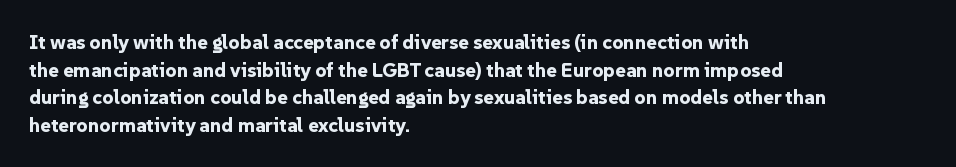
The image shows 20 px bold type, upright; set left-aligned, normal line spacing (1.38x), normal letter spacing, not underlined.
